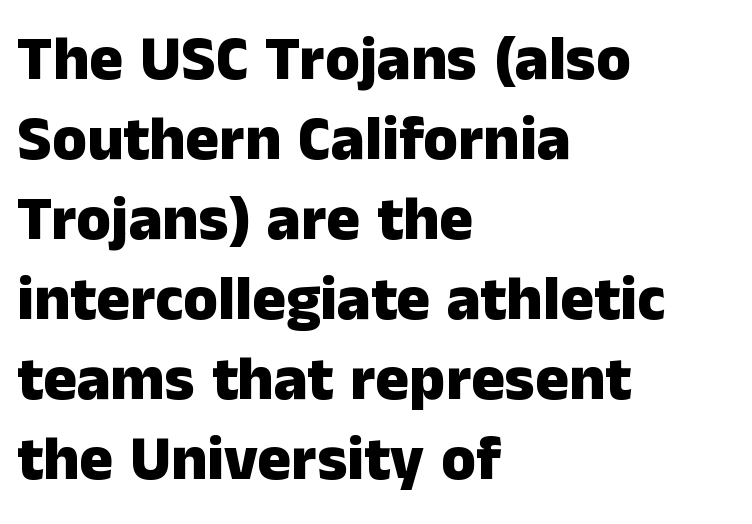
The image shows 63 px heavy sans-serif type, upright; set left-aligned, normal line spacing (1.27x), normal letter spacing, not underlined; low stroke contrast and a medium x-height.
